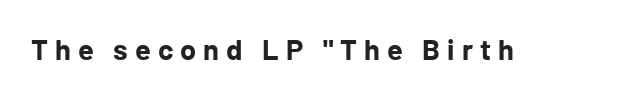
Q: Is the text bold? A: Yes.
Q: Is the text italic (slanted)? A: No, it is upright.
Q: Is the typeface a serif or a sans-serif typeface? A: Sans-serif.
Q: Is the text underlined? A: No.
Q: Is the spacing between letters normal or unusually wide? A: Unusually wide.
Q: Width (condensed, normal, or wide)? A: Normal.
Q: Stroke contrast? A: Low.
Q: x-height? A: Medium.
Q: Monospaced? A: No.
